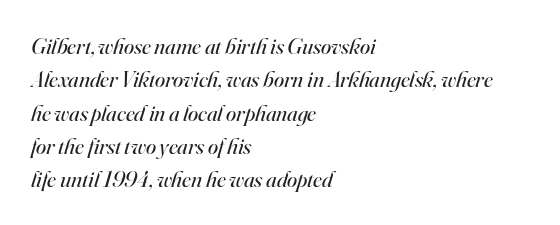
Q: Is the text bold? A: No.
Q: Is the text italic (slanted)? A: Yes, it leans right by about 16 degrees.
Q: Is the text underlined? A: No.
Q: How is the paragraph aligned? A: Left-aligned.
Q: Is the spacing between letters normal or unusually wide? A: Normal.
Q: Is the spacing between lines tight, normal or loose? A: Normal.
